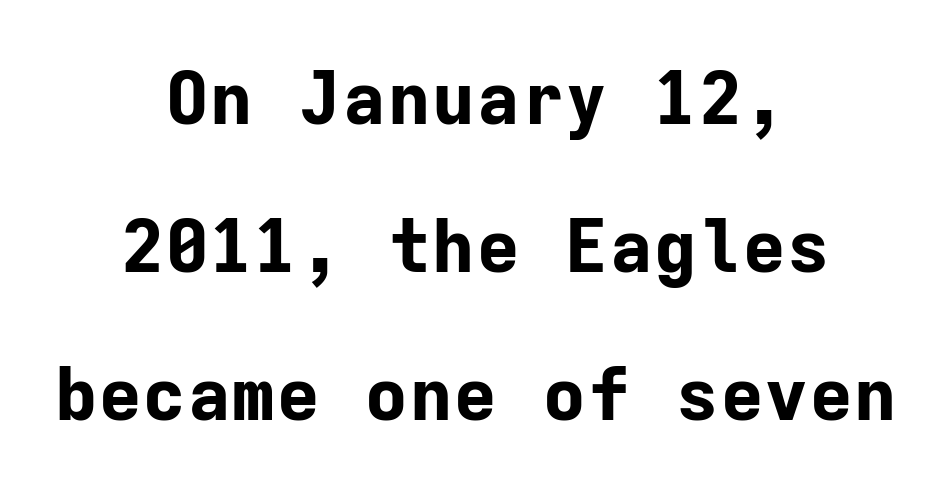
Unlike a traditional serif, this face leaves its strokes unadorned. The space between consecutive lines is lavish. This rendering uses center alignment, leaving both contours irregular but symmetric. Do the letters lean? They stand straight.
